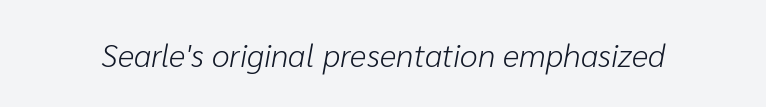
{"italic": "yes", "lean": "right", "slant_degrees": 10, "bold": "no", "weight": "light", "width": "normal", "stroke_contrast": "low", "x_height": "medium", "monospaced": "no", "underline": "no", "letter_spacing": "normal", "letter_spacing_em": 0.0, "glyph_px": 32}
